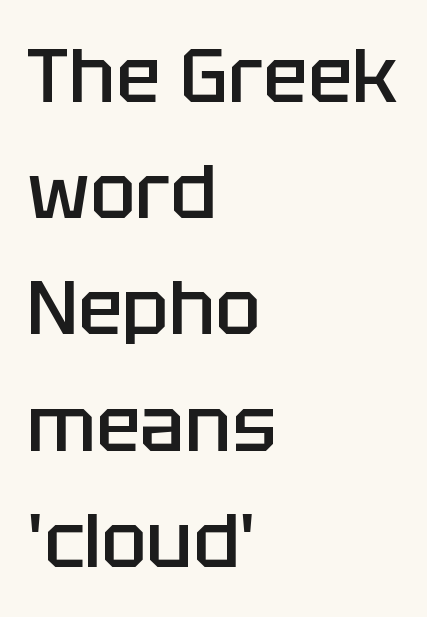
Q: Is the text bold? A: Semi-bold.
Q: Is the text italic (slanted)? A: No, it is upright.
Q: Is the typeface a serif or a sans-serif typeface? A: Sans-serif.
Q: Is the text underlined? A: No.
Q: How is the paragraph aligned? A: Left-aligned.
Q: Is the spacing between letters normal or unusually wide? A: Normal.
Q: Is the spacing between lines tight, normal or loose? A: Normal.
Q: Width (condensed, normal, or wide)? A: Normal.
Q: Stroke contrast? A: Low.
Q: x-height? A: Large.
Q: Monospaced? A: No.
